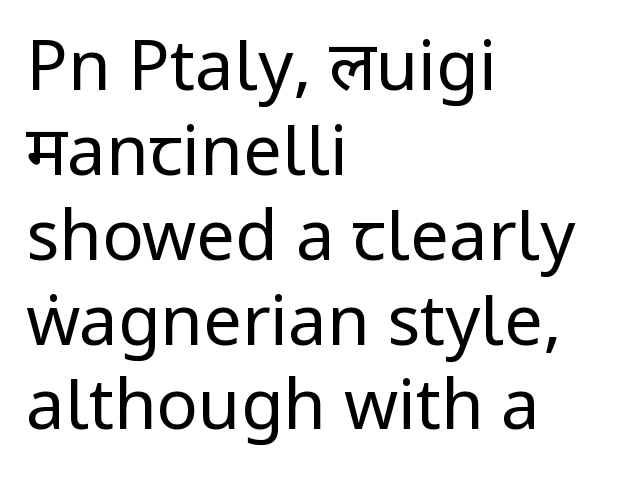
The image shows 69 px regular-weight, condensed sans-serif type, upright; set left-aligned, line spacing 1.23x, normal letter spacing, not underlined; low stroke contrast and a large x-height.
